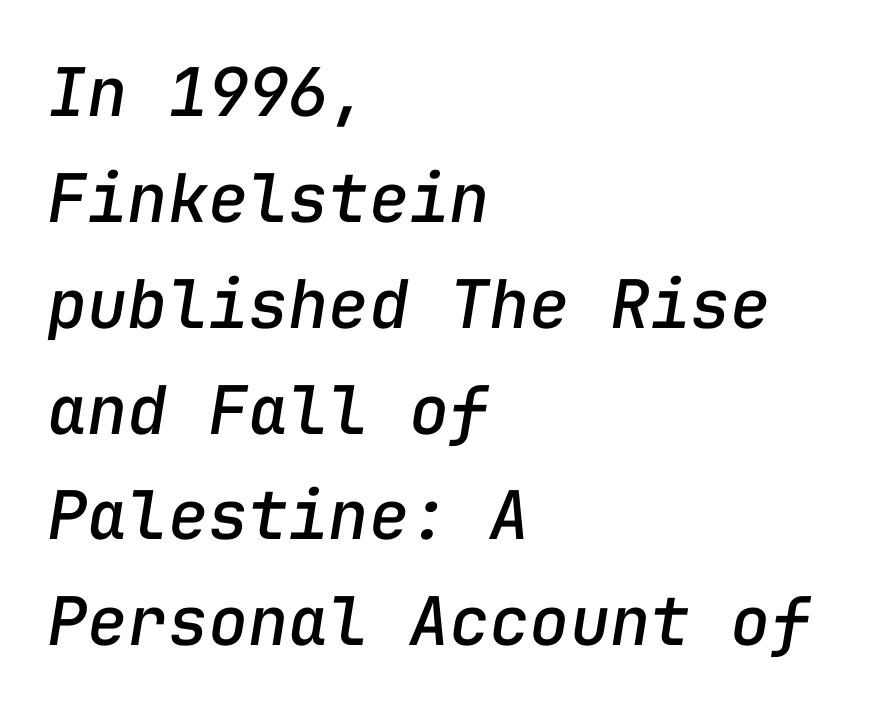
A bare baseline throughout the passage. Default kerning and tracking; the words read as compact shapes. Think of a typewriter: that constant character pitch is what you see here. There's an unmistakable incline to the writing here. Notice how the passage keeps a crisp vertical edge on the left only. This block has exactly the height ordinary leading produces.
